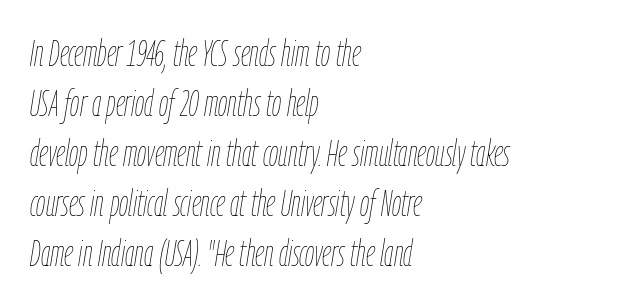
{"italic": "yes", "lean": "right", "slant_degrees": 9, "bold": "no", "weight": "thin", "width": "condensed", "stroke_contrast": "low", "x_height": "medium", "monospaced": "no", "underline": "no", "align": "left", "line_spacing": "normal", "line_spacing_ratio": 1.35, "letter_spacing": "normal", "letter_spacing_em": 0.0, "glyph_px": 37}
